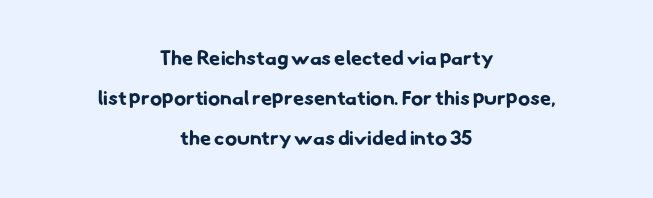
The image shows 20 px bold type; set centered, loose line spacing (2.0x), normal letter spacing, not underlined.
